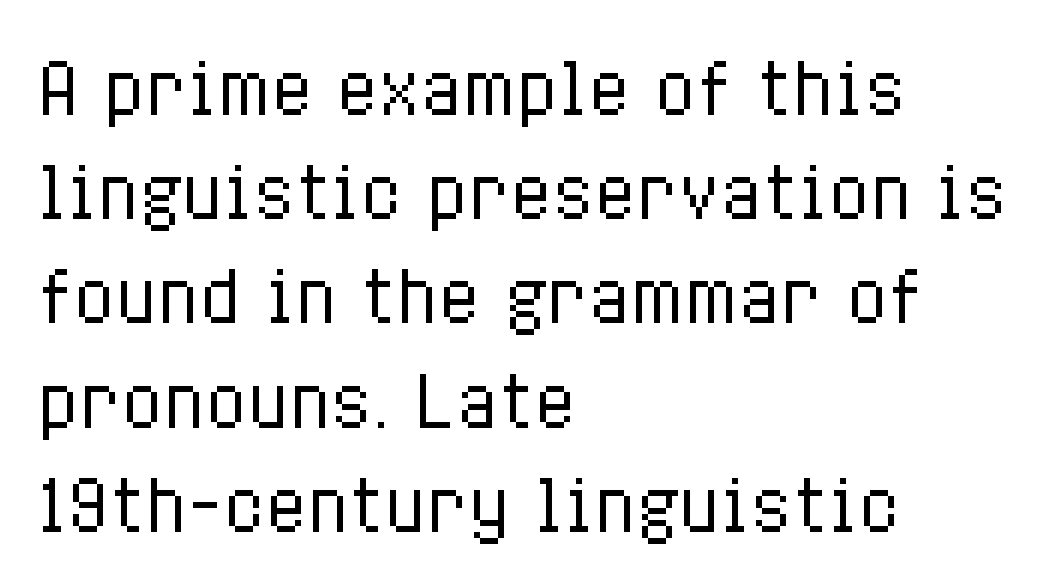
The image shows 69 px regular-weight, condensed type, upright; set left-aligned, normal line spacing (1.51x), normal letter spacing, not underlined; low stroke contrast and a medium x-height.
